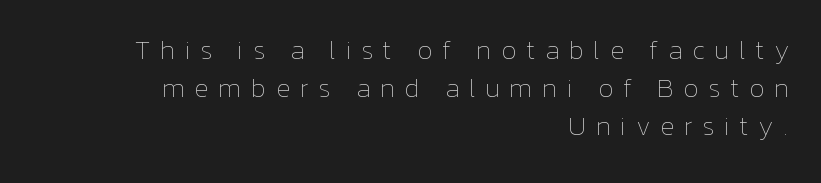
Is the stroke heavy? The answer is a plain regular-or-lighter. How would I describe the line gaps? Plain and ordinary. Compared with typical body copy, the letter spacing here is much looser. These lines are set flush right with a ragged left edge. Any mark beneath the type? The region is blank.
